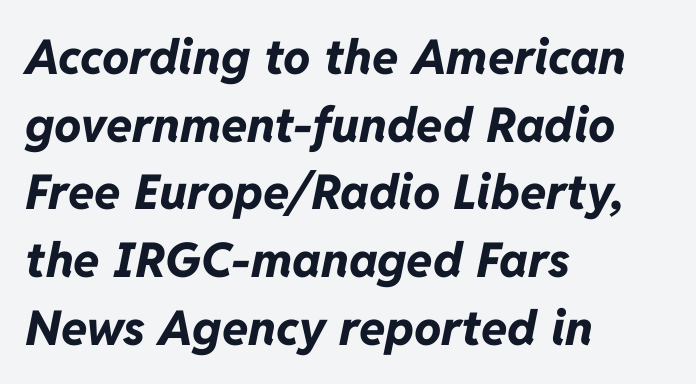
Q: Is the text bold? A: Yes.
Q: Is the text italic (slanted)? A: Yes, it leans right by about 11 degrees.
Q: Is the text underlined? A: No.
Q: How is the paragraph aligned? A: Left-aligned.
Q: Is the spacing between letters normal or unusually wide? A: Normal.
Q: Is the spacing between lines tight, normal or loose? A: Normal.
Q: Width (condensed, normal, or wide)? A: Normal.
Q: Stroke contrast? A: Low.
Q: x-height? A: Medium.
Q: Monospaced? A: No.
